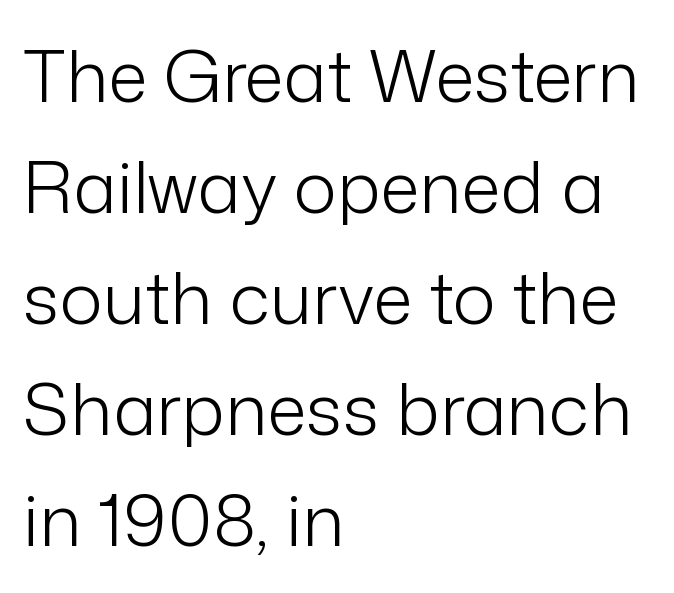
Anything drawn beneath the words? Only blank space. Visually the block forms a straight wall on the left and a jagged coastline on the right. Note: no serifs on the glyphs. The font sits on the lighter half of the weight spectrum, regular included. There is no visible air inserted between adjacent glyphs.
